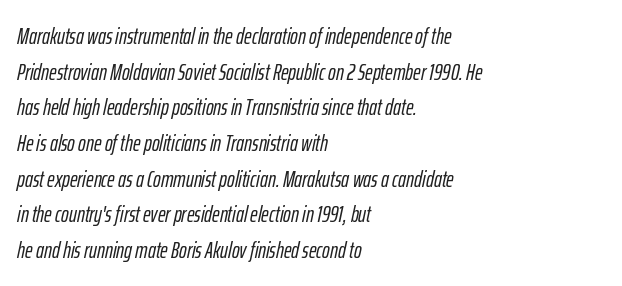
The paragraph has a hard left edge and a soft right edge. A normal amount of white space separates one row of letters from the next. The passage shown is not underscored anywhere. Caption: standard tracking, unaltered. The whole block is typeset with a tilt.
